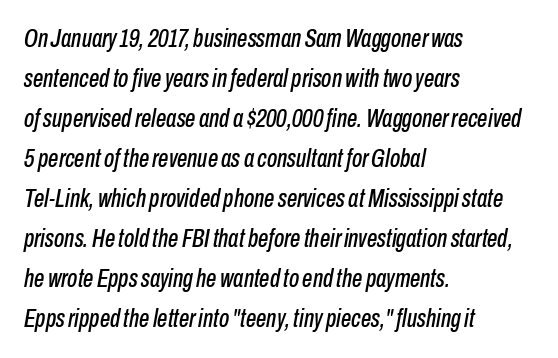
The image shows 26 px text type, italic (leaning right); set left-aligned, normal line spacing (1.54x), normal letter spacing, not underlined.
